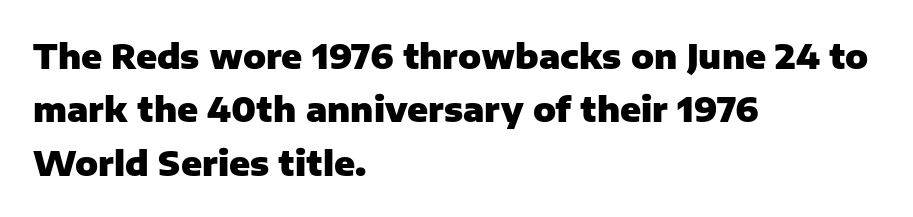
{"serif": "no", "italic": "no", "bold": "yes", "weight": "heavy", "width": "normal", "stroke_contrast": "low", "x_height": "medium", "monospaced": "no", "underline": "no", "align": "left", "line_spacing": "normal", "line_spacing_ratio": 1.57, "letter_spacing": "normal", "letter_spacing_em": 0.0, "glyph_px": 34}
